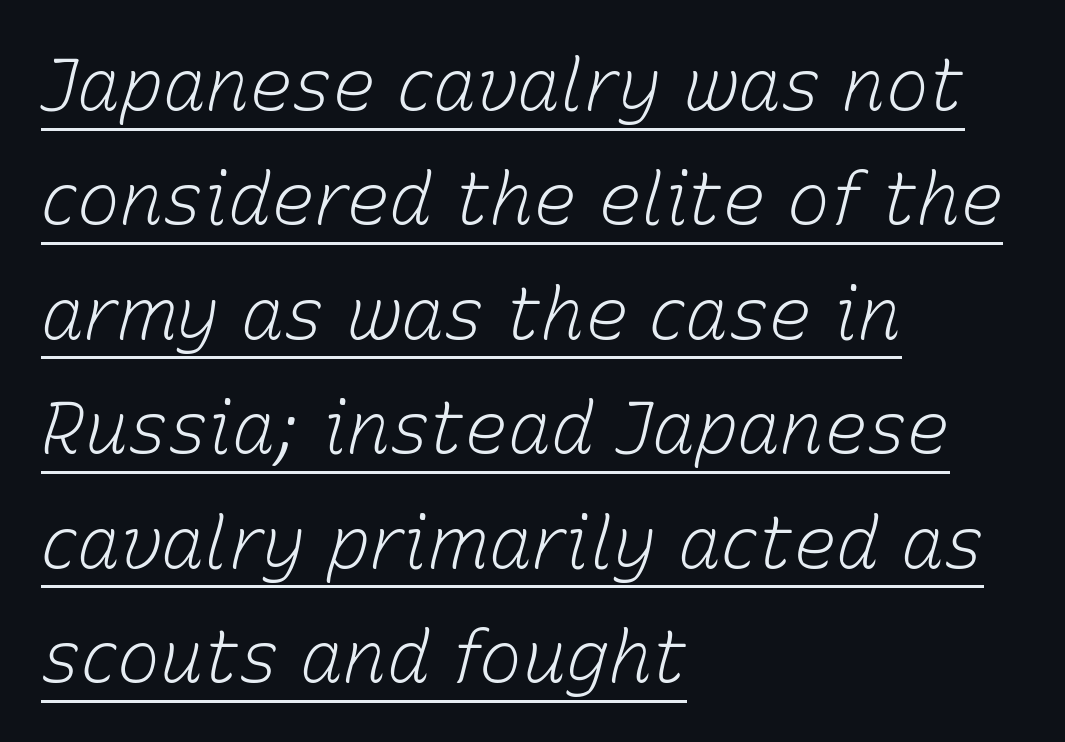
The passage shown is typed in a proportional face where columns would drift. This is not heavy type; no bold has been used. Descenders here cross a horizontal rule under the line. Observe the lean: these are italic letterforms. Typeset ragged right — the left edge is the straight one. These lines sit exactly where default settings would place them.
